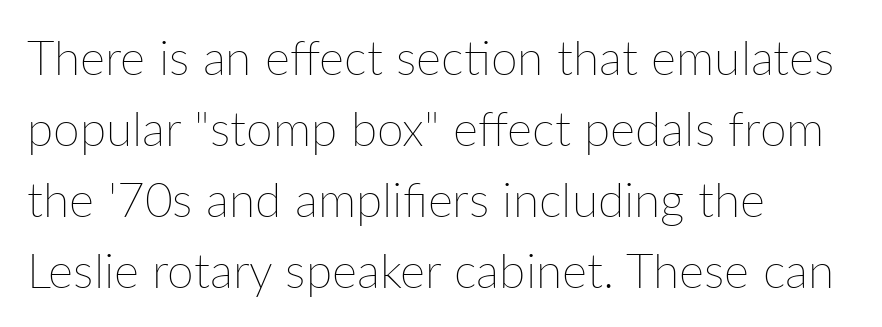
The image shows 48 px thin type, upright; set left-aligned, normal line spacing (1.48x), normal letter spacing, not underlined; low stroke contrast and a medium x-height.
